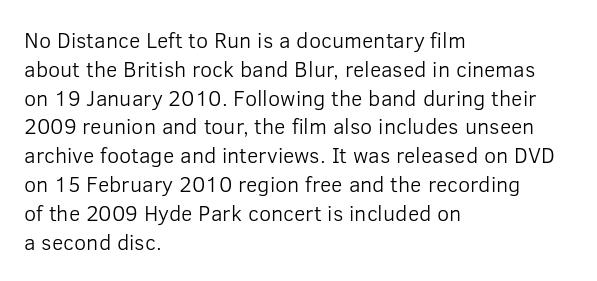
No extra ink here — the face is not bold. The ragged edge is on the right, which tells us the setting is flush left. Decoration check: the copy has no underline. Between one letter and the next there's only the usual sliver of space. No italicization has been applied; the sample stays upright. Successive baselines arrive at the customary interval.
